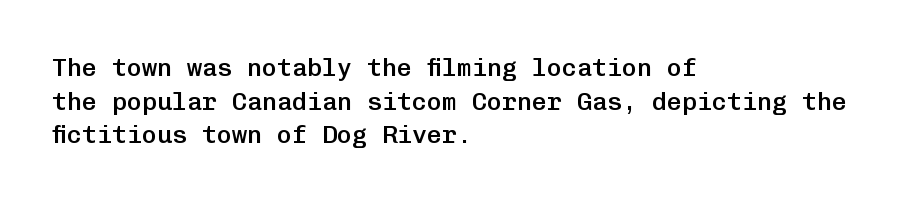
The image shows 25 px text type, upright; set left-aligned, normal line spacing (1.35x), normal letter spacing, not underlined.
